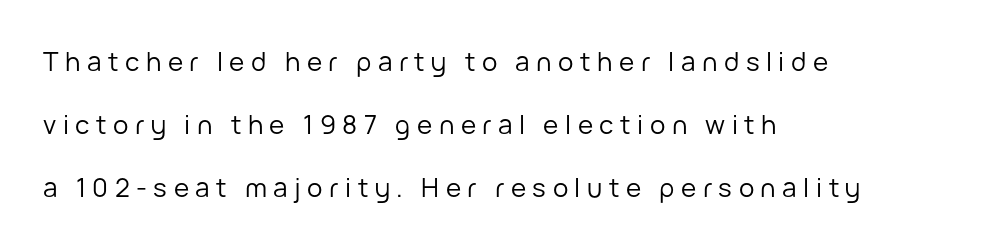
Q: Is the text bold? A: No.
Q: Is the text italic (slanted)? A: No, it is upright.
Q: Is the text underlined? A: No.
Q: How is the paragraph aligned? A: Left-aligned.
Q: Is the spacing between letters normal or unusually wide? A: Unusually wide.
Q: Is the spacing between lines tight, normal or loose? A: Loose.
